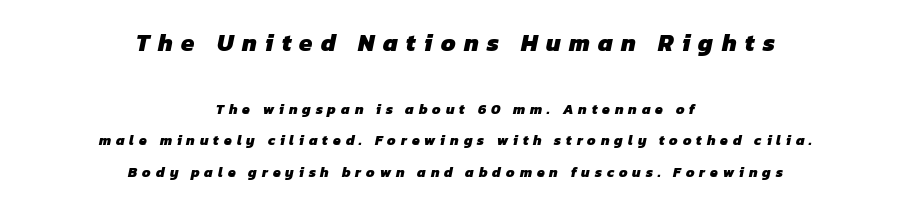
The font is running at its bold setting. Loosely led — the rows are spread out. Only glyphs here, with clear space below each row. The lines in this sample share a center point and differ in where they start and stop. Honestly, the letter spacing is so wide it's the main thing you notice. Two sizes are in play, and the larger belongs to the first block.
